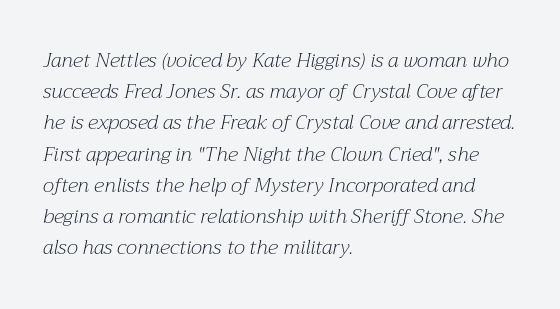
{"italic": "yes", "lean": "right", "slant_degrees": 12, "bold": "no", "underline": "no", "align": "left", "line_spacing": "normal", "line_spacing_ratio": 1.56, "letter_spacing": "normal", "letter_spacing_em": 0.0, "glyph_px": 20}
